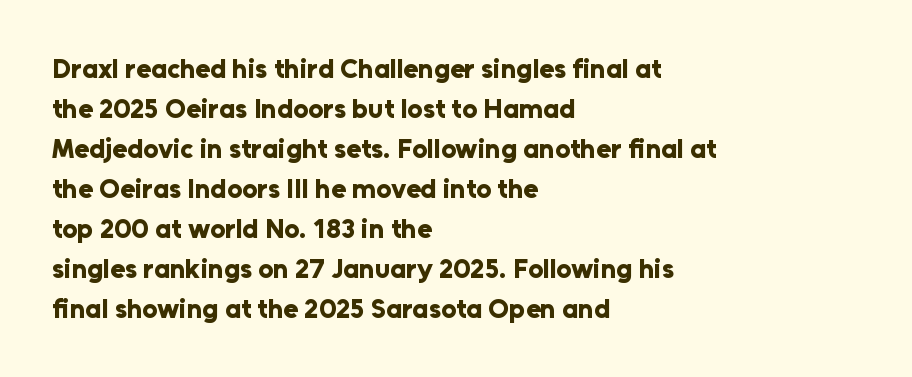
Q: Is the text bold? A: Yes.
Q: Is the text italic (slanted)? A: No, it is upright.
Q: Is the text underlined? A: No.
Q: How is the paragraph aligned? A: Left-aligned.
Q: Is the spacing between letters normal or unusually wide? A: Normal.
Q: Is the spacing between lines tight, normal or loose? A: Normal.
